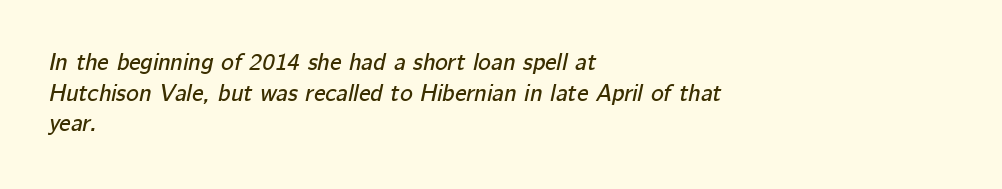
Successive baselines arrive at the customary interval. The passage is arranged the way most books set body copy — flush left. The lettering tilts uniformly, giving the passage an italic look. The string is rendered with underlining switched off. The rendering keeps characters at their native spacing.
